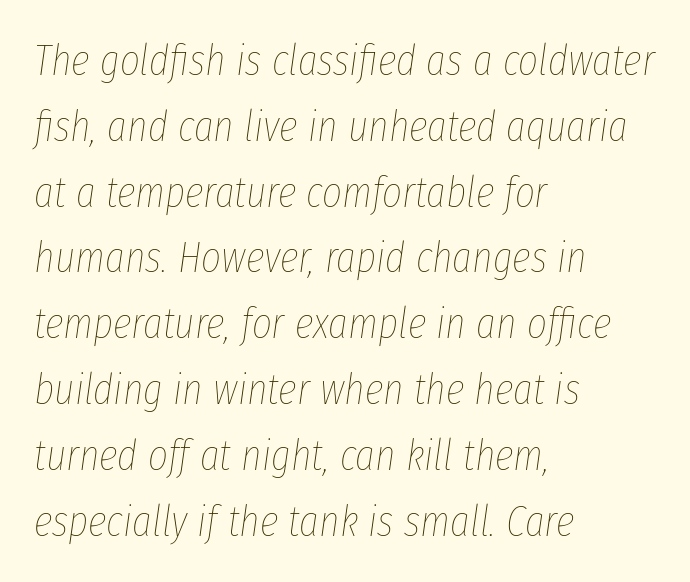
The image shows 43 px thin, condensed type, italic (leaning right); set left-aligned, normal line spacing (1.53x), normal letter spacing, not underlined; low stroke contrast and a medium x-height.
